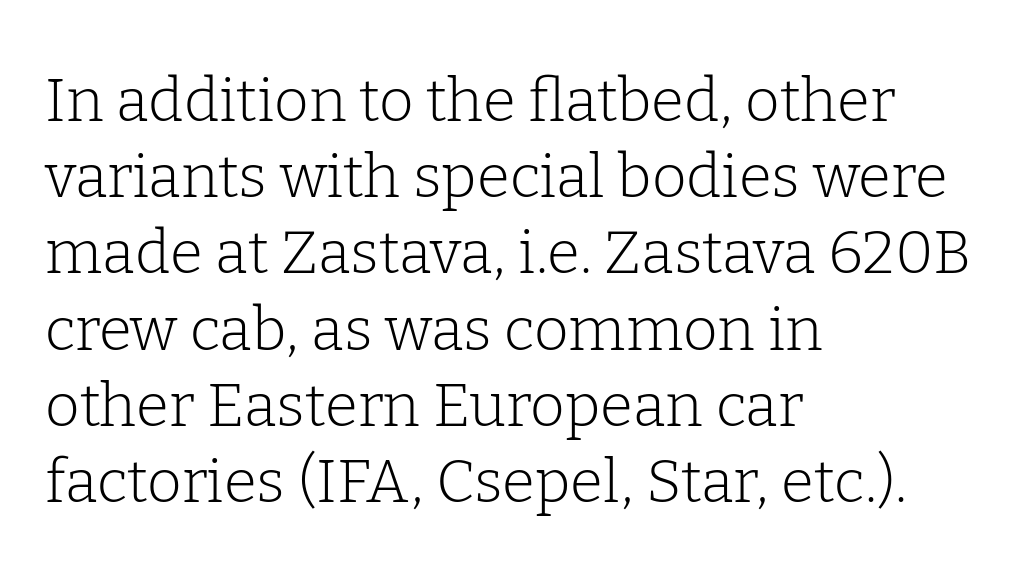
Q: Is the text bold? A: No.
Q: Is the text italic (slanted)? A: No, it is upright.
Q: Is the typeface a serif or a sans-serif typeface? A: Serif.
Q: Is the text underlined? A: No.
Q: How is the paragraph aligned? A: Left-aligned.
Q: Is the spacing between letters normal or unusually wide? A: Normal.
Q: Is the spacing between lines tight, normal or loose? A: Normal.
Q: Width (condensed, normal, or wide)? A: Normal.
Q: Stroke contrast? A: Low.
Q: x-height? A: Medium.
Q: Monospaced? A: No.
